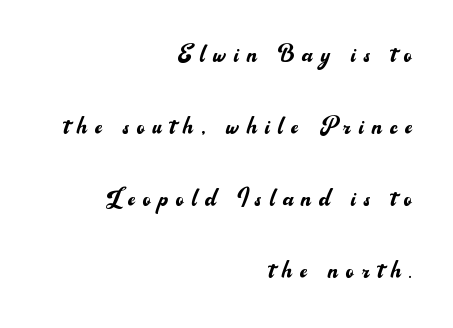
Q: Is the text bold? A: No.
Q: Is the text italic (slanted)? A: Yes.
Q: Is the typeface a serif or a sans-serif typeface? A: Sans-serif.
Q: Is the text underlined? A: No.
Q: How is the paragraph aligned? A: Right-aligned.
Q: Is the spacing between letters normal or unusually wide? A: Unusually wide.
Q: Is the spacing between lines tight, normal or loose? A: Loose.
Q: Width (condensed, normal, or wide)? A: Normal.
Q: Stroke contrast? A: Medium.
Q: x-height? A: Small.
Q: Monospaced? A: No.
